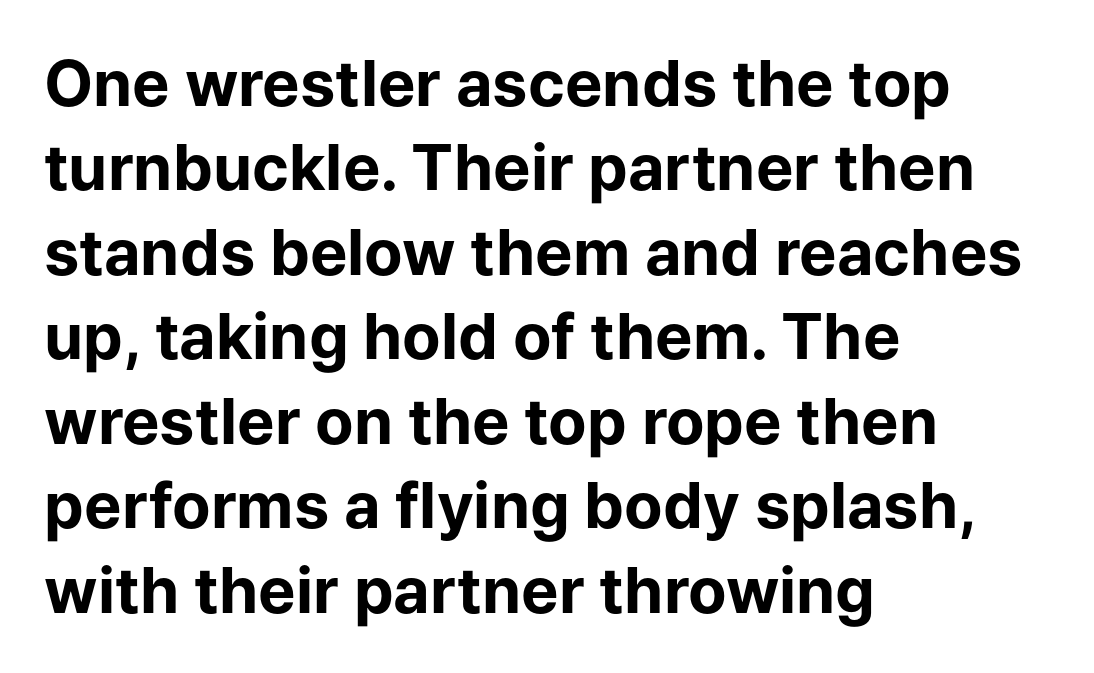
The image shows 63 px bold sans-serif type, upright; set left-aligned, normal line spacing (1.34x), normal letter spacing, not underlined; low stroke contrast and a medium x-height.
